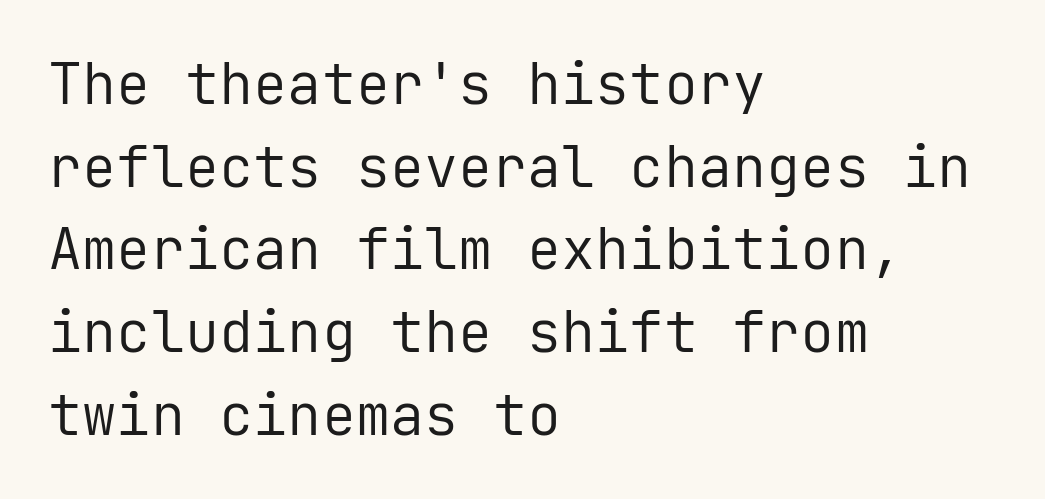
The typesetter chose a ragged-right arrangement here. The rendering uses typewriter-style spacing with identical character cells. Short note: letters normally spaced. Stem width sits at or under what a default text font uses.
